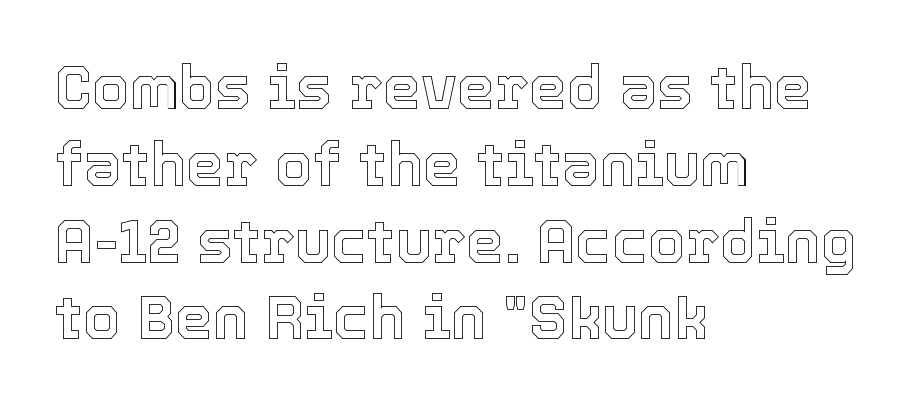
{"italic": "no", "width": "normal", "x_height": "medium", "monospaced": "no", "underline": "no", "align": "left", "line_spacing": "normal", "line_spacing_ratio": 1.28, "letter_spacing": "normal", "letter_spacing_em": 0.0, "glyph_px": 60}
